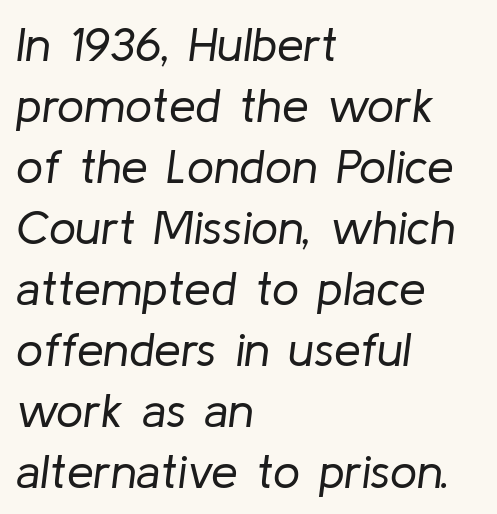
Q: Is the text bold? A: No.
Q: Is the text italic (slanted)? A: Yes, it leans right by about 8 degrees.
Q: Is the text underlined? A: No.
Q: How is the paragraph aligned? A: Left-aligned.
Q: Is the spacing between letters normal or unusually wide? A: Normal.
Q: Is the spacing between lines tight, normal or loose? A: Normal.
Q: Width (condensed, normal, or wide)? A: Normal.
Q: Stroke contrast? A: Low.
Q: x-height? A: Medium.
Q: Monospaced? A: No.
